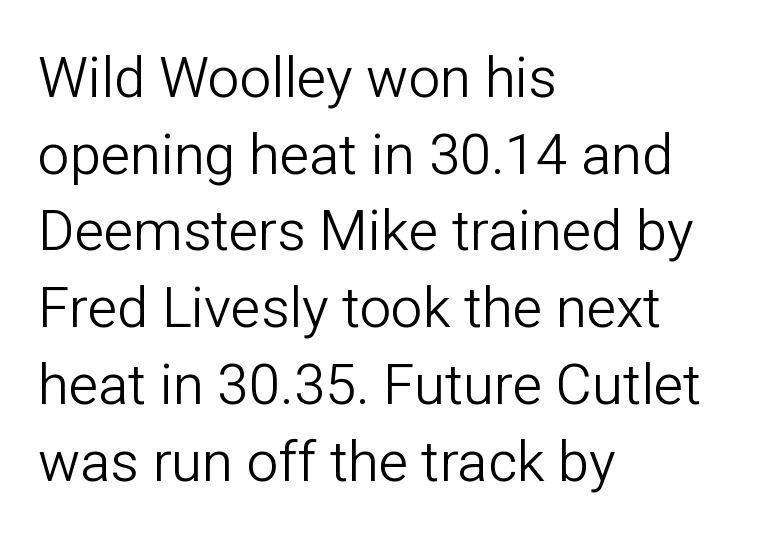
A quiet, ordinary-to-light weight characterises the typeface. Is the letter spacing exaggerated? No — it looks like the ordinary default. The rendering shows plain stroke endings on the letterforms — a sans-serif design. Posture: straight, roman, zero tilt.
